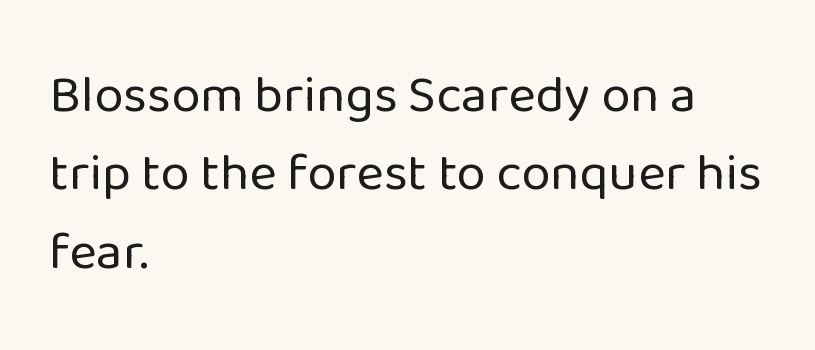
{"serif": "no", "italic": "no", "bold": "no", "weight": "regular", "width": "normal", "stroke_contrast": "low", "x_height": "medium", "monospaced": "no", "underline": "no", "align": "left", "line_spacing": "normal", "line_spacing_ratio": 1.48, "letter_spacing": "normal", "letter_spacing_em": 0.0, "glyph_px": 53}
